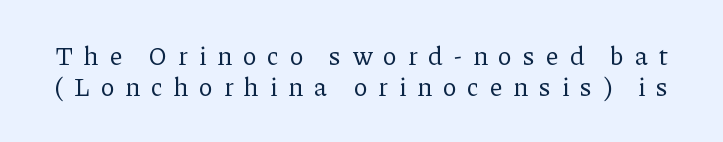
Q: Is the text bold? A: No.
Q: Is the text italic (slanted)? A: No, it is upright.
Q: Is the text underlined? A: No.
Q: Is the spacing between letters normal or unusually wide? A: Unusually wide.
